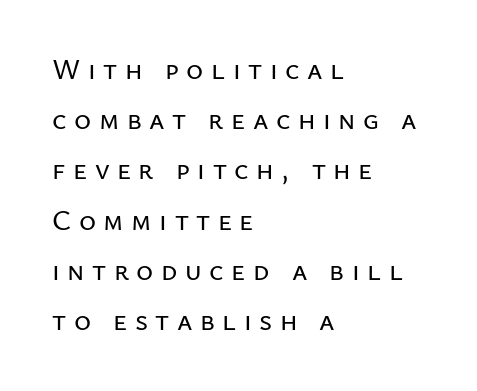
The image shows 29 px sans-serif type, upright; set left-aligned, line spacing 1.73x, unusually wide letter spacing (+0.26 em), not underlined; low stroke contrast and a medium x-height.
